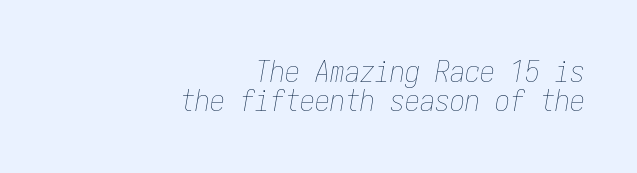
The horizontal fit of the characters is conventional and even. The line-height multiplier appears low, near solid setting. Every character sits at an angle, as italics do. Where is the straight margin? On the right. Heft: none added — not bold.
